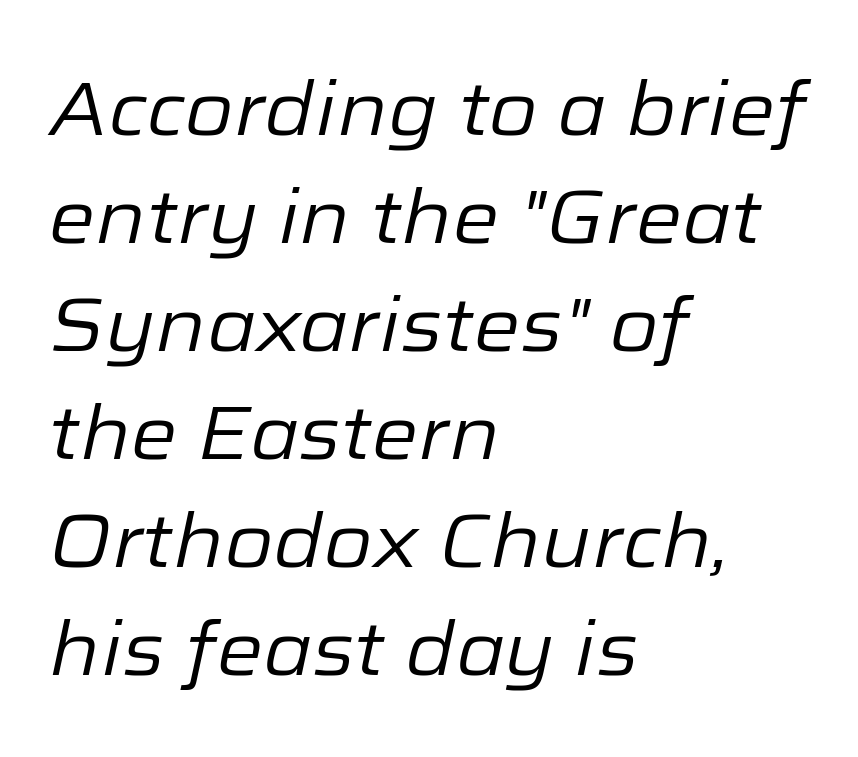
Q: Is the text bold? A: No.
Q: Is the text italic (slanted)? A: Yes, it leans right by about 12 degrees.
Q: Is the text underlined? A: No.
Q: How is the paragraph aligned? A: Left-aligned.
Q: Is the spacing between letters normal or unusually wide? A: Normal.
Q: Is the spacing between lines tight, normal or loose? A: Normal.
Q: Width (condensed, normal, or wide)? A: Normal.
Q: Stroke contrast? A: Low.
Q: x-height? A: Medium.
Q: Monospaced? A: No.
